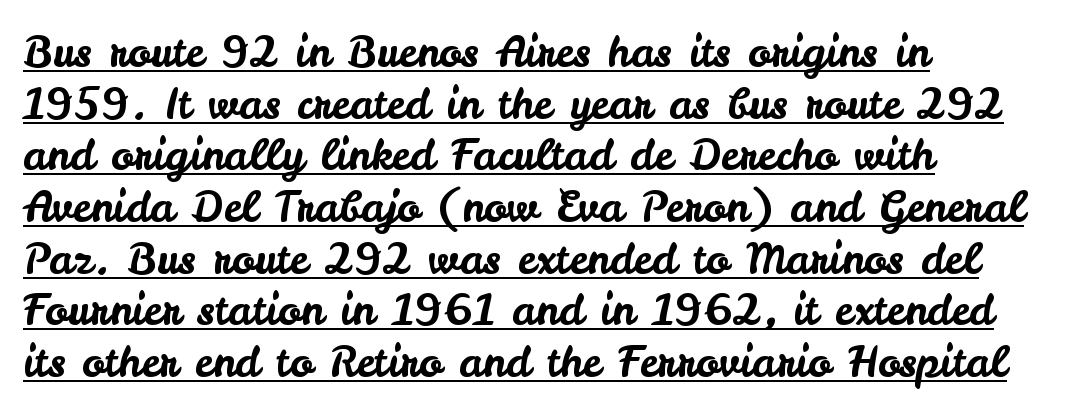
Does the type have serifs? No, each stem ends abruptly. A typesetter would call this proportional, since set widths differ per character. The lines in this sample share a left origin and differ only in where they stop. Default kerning and tracking; the words read as compact shapes. The lettering is marked with a stroke running underneath it.
